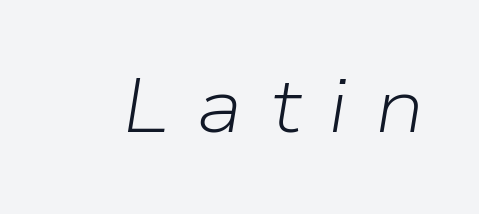
Someone cranked the tracking dial way up on this one. Here the designer chose a conventional face with non-uniform glyph widths. No letter is thick-stroked: the sample isn't bold. Style check: oblique. No word sits above an underline.
